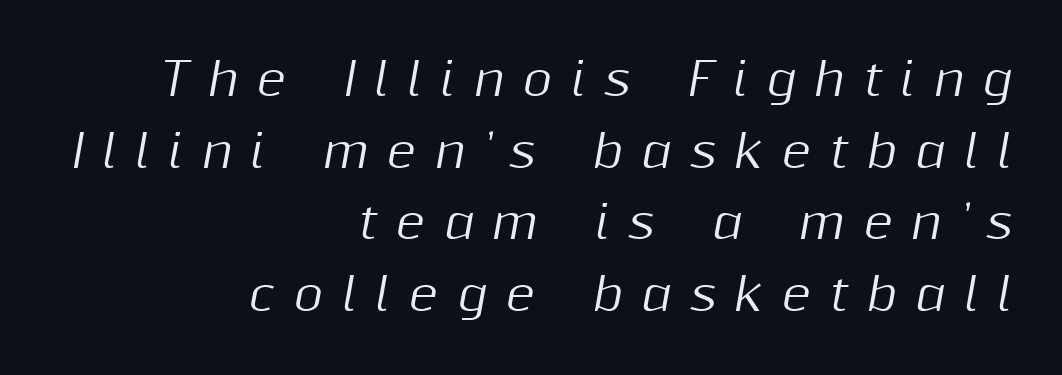
Q: Is the text italic (slanted)? A: Yes, it leans right by about 10 degrees.
Q: Is the text underlined? A: No.
Q: How is the paragraph aligned? A: Right-aligned.
Q: Is the spacing between letters normal or unusually wide? A: Unusually wide.
Q: Is the spacing between lines tight, normal or loose? A: Normal.
Q: Width (condensed, normal, or wide)? A: Normal.
Q: Stroke contrast? A: Medium.
Q: x-height? A: Medium.
Q: Monospaced? A: No.
